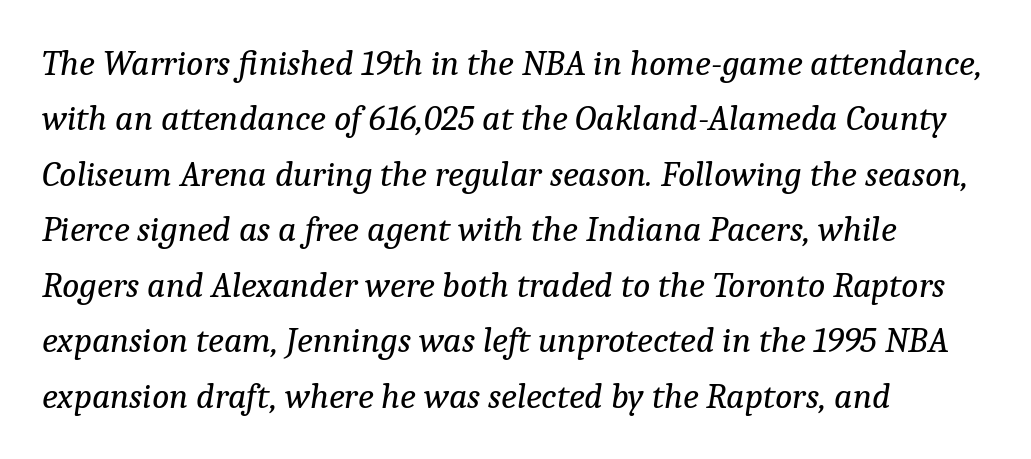
A typesetter would call this leading conventional body-copy spacing. The paragraph has a hard left edge and a soft right edge. Between one letter and the next there's only the usual sliver of space. Slanted lettering throughout. The area under the type is left untouched.
